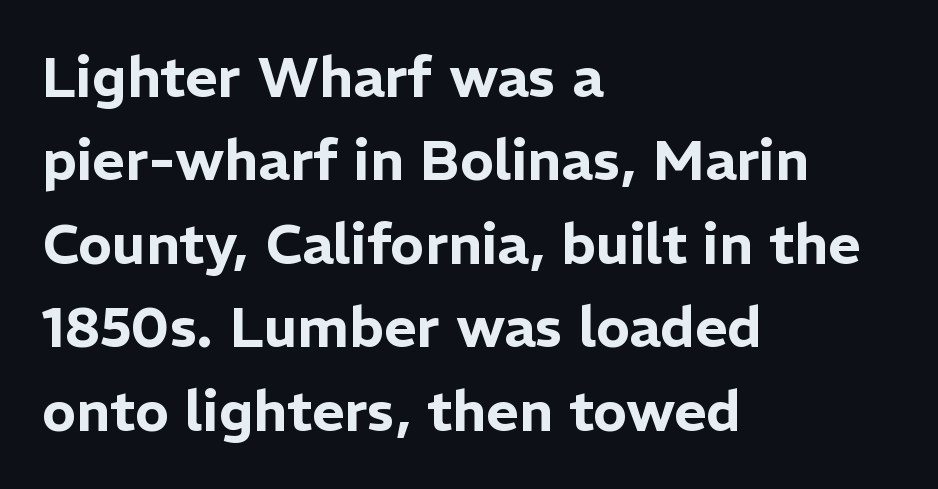
The image shows 56 px sans-serif type, upright; set left-aligned, normal line spacing (1.49x), normal letter spacing, not underlined; low stroke contrast and a medium x-height.
